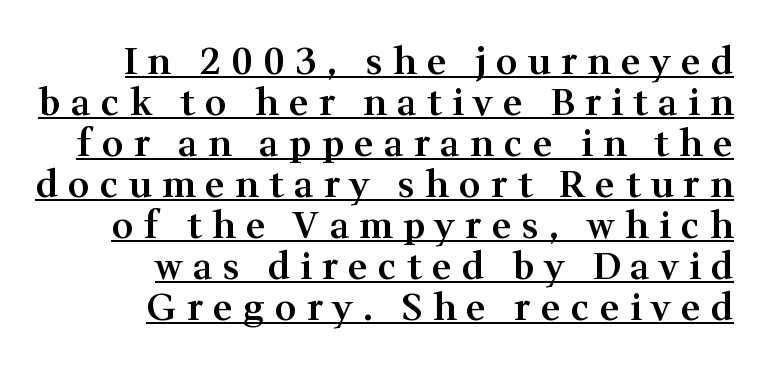
The image shows 37 px semibold serif type, upright; set right-aligned, tight line spacing (1.11x), unusually wide letter spacing (+0.28 em), underlined; medium stroke contrast and a medium x-height.
